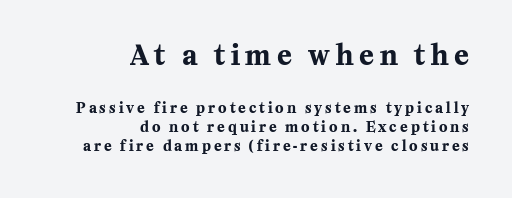
The image shows 27 px bold type, upright; set right-aligned, normal line spacing (1.36x), unusually wide letter spacing (+0.21 em), not underlined; the first (top) block is 1.93x larger.
